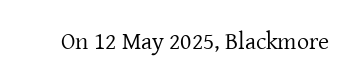
{"italic": "no", "bold": "no", "underline": "no", "letter_spacing": "normal", "letter_spacing_em": 0.0, "glyph_px": 24}
